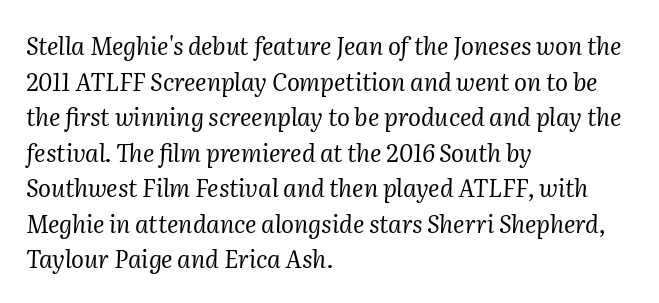
{"italic": "yes", "lean": "right", "slant_degrees": 2, "bold": "no", "underline": "no", "align": "left", "line_spacing": "normal", "line_spacing_ratio": 1.48, "letter_spacing": "normal", "letter_spacing_em": 0.0, "glyph_px": 24}
